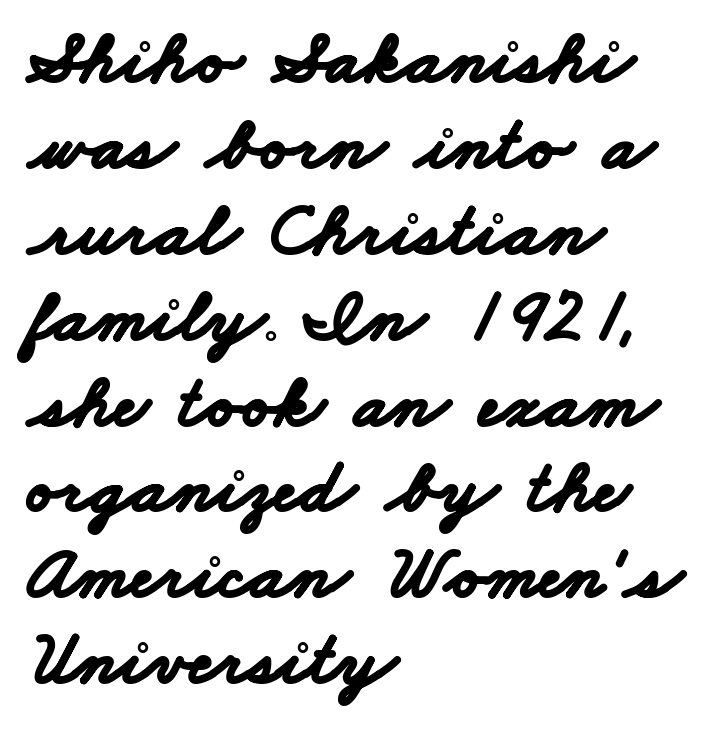
Reading down the block, your eye returns to a fixed left position each line. Just letters on the line, the space beneath them empty. Grotesque or geometric, the face here clearly has no serifs. The letters advance in unequal steps, a hallmark of proportional type. The line texture is even and compact thanks to regular tracking. The face used here has the dense, thick strokes of a bold.
